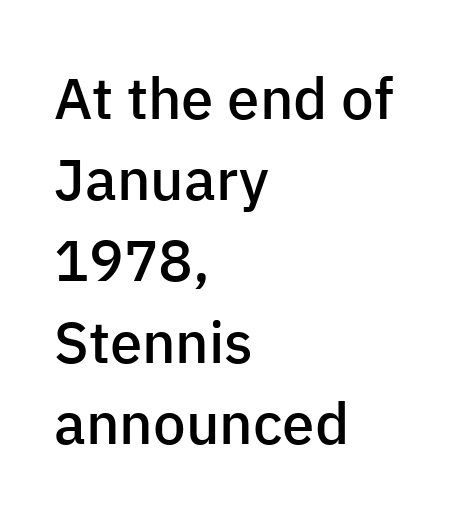
{"serif": "no", "italic": "no", "bold": "semi", "weight": "semibold", "width": "normal", "stroke_contrast": "low", "x_height": "medium", "monospaced": "no", "underline": "no", "align": "left", "line_spacing": "normal", "line_spacing_ratio": 1.4, "letter_spacing": "normal", "letter_spacing_em": 0.0, "glyph_px": 58}
